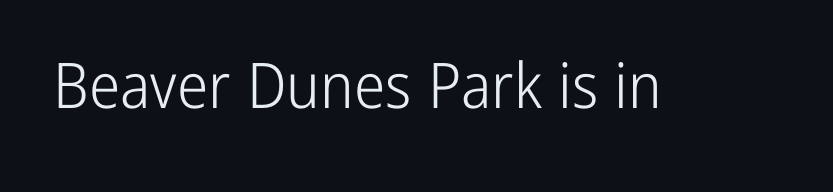
Proportional: the letters do not fall into vertical columns. I'd call this a sans setting — the letters go barefoot. Bold? No — there's no thickening of the strokes. Short note: letters normally spaced. This sample uses an upright cut, with every glyph sitting square on the baseline.
